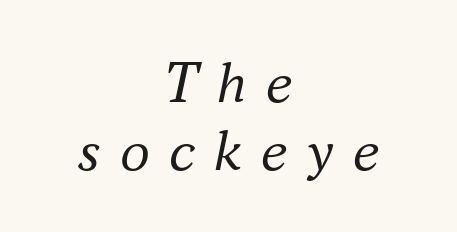
Caption: multi-line text, centered on the measure. This rendering features lettering with no underline. Look at the bottom of the vertical strokes: they flare into serifs here. Posture: slanted. The horizontal fit of the characters is loose and conspicuously gappy.
